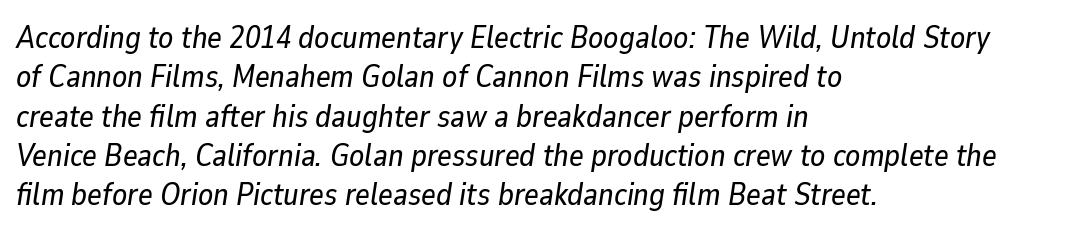
Tracking here is standard; glyphs follow each other at the usual distance. Horizontal alignment here is leftward, the default for most running prose. Each letter keeps its own natural width here, so spacing adapts to shape. The space between consecutive lines is moderate. Descender tails drop into unmarked territory.
